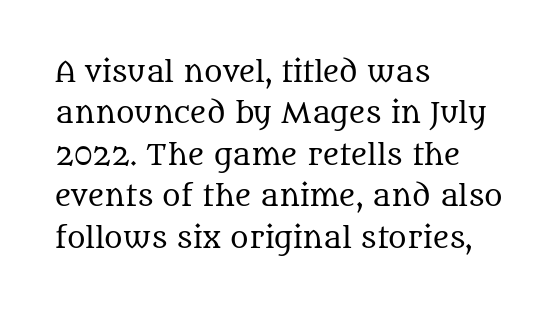
The image shows 28 px regular-weight serif type, upright; set left-aligned, normal line spacing (1.48x), normal letter spacing, not underlined; medium stroke contrast and a large x-height.
